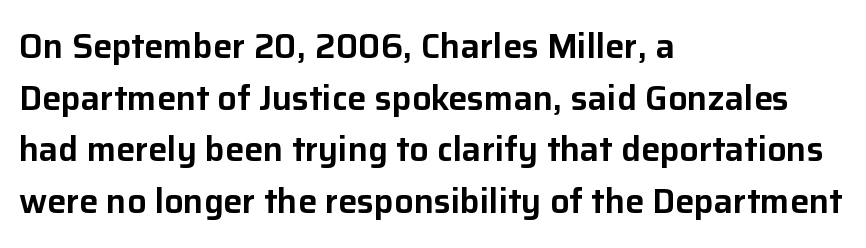
Note the varied advance widths — an 'i' is clearly narrower than an 'm'. The words here are not underlined. Students, note that the glyphs here touch the page at normal intervals. Classification — sans serif. The ragged edge is on the right, which tells us the setting is flush left.
